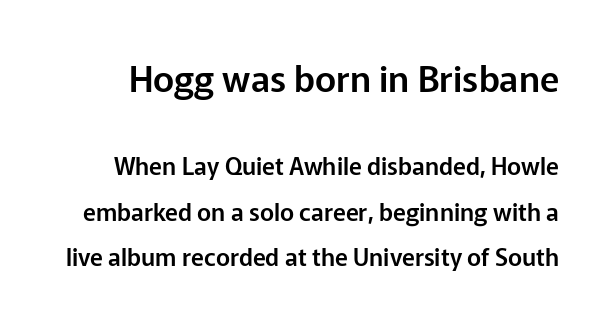
{"serif": "no", "italic": "no", "width": "normal", "stroke_contrast": "low", "x_height": "medium", "monospaced": "no", "underline": "no", "line_spacing": "loose", "line_spacing_ratio": 1.9, "letter_spacing": "normal", "letter_spacing_em": 0.0, "larger_block": "first", "size_ratio": 1.5, "glyph_px": 36}
